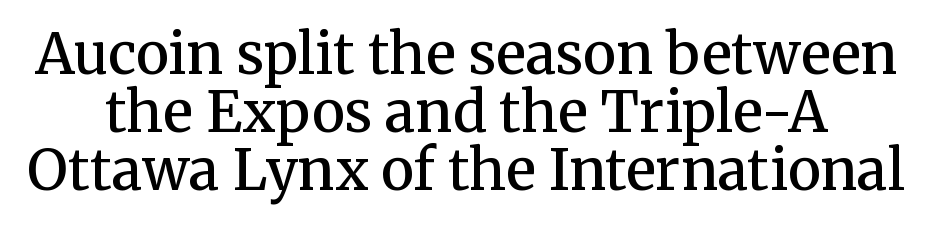
The image shows 56 px semibold serif type, upright; set tight line spacing (1.04x), normal letter spacing, not underlined; medium stroke contrast and a medium x-height.
